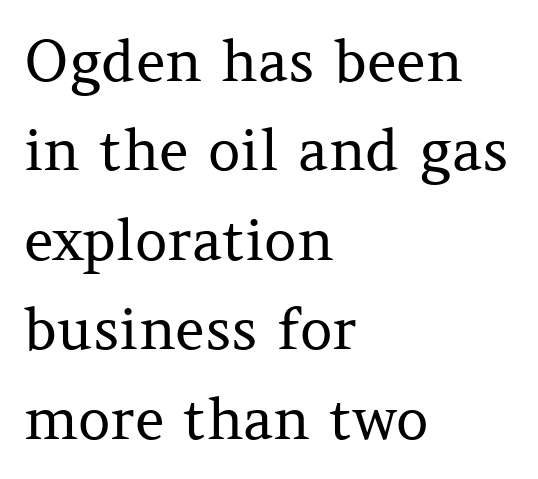
The letterforms sit at book weight or below. The specimen reads as upright at a glance. The space beneath each line is pristine and unruled. Font category for this specimen: serif.
